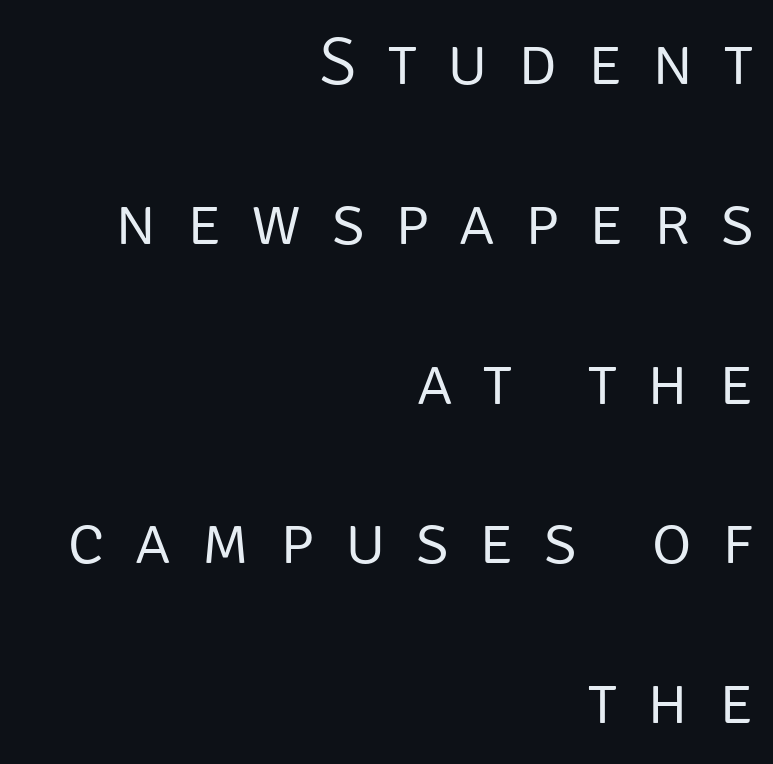
Q: Is the text bold? A: No.
Q: Is the text italic (slanted)? A: No, it is upright.
Q: Is the typeface a serif or a sans-serif typeface? A: Sans-serif.
Q: Is the text underlined? A: No.
Q: How is the paragraph aligned? A: Right-aligned.
Q: Is the spacing between letters normal or unusually wide? A: Unusually wide.
Q: Is the spacing between lines tight, normal or loose? A: Loose.
Q: Width (condensed, normal, or wide)? A: Normal.
Q: Stroke contrast? A: Low.
Q: x-height? A: Large.
Q: Monospaced? A: No.
